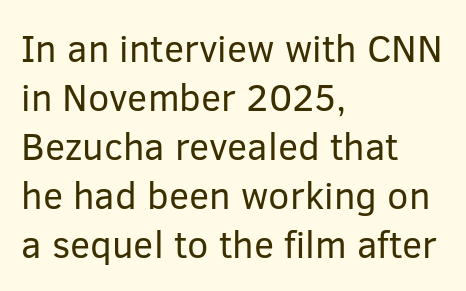
The image shows 38 px regular-weight sans-serif type, upright; set left-aligned, normal line spacing (1.29x), normal letter spacing, not underlined; low stroke contrast and a medium x-height.
